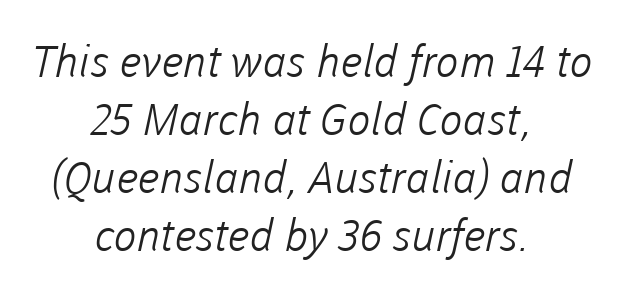
The image shows 44 px light sans-serif type; set centered, normal line spacing (1.32x), normal letter spacing, not underlined; low stroke contrast and a medium x-height.
